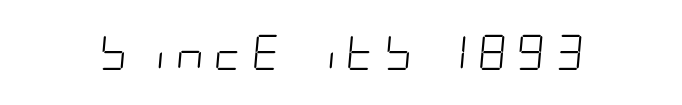
The tracking jumps out immediately: characters are airy and widely separated. Nobody drew a line under any word here. A quiet, ordinary-to-light weight characterises the typeface. In terms of posture, this sample is oblique.
